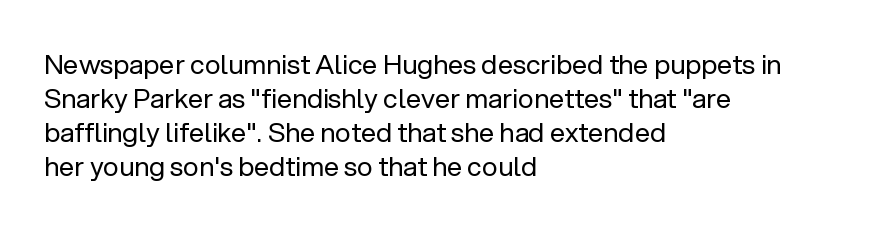
Q: Is the text bold? A: No.
Q: Is the text italic (slanted)? A: No, it is upright.
Q: Is the text underlined? A: No.
Q: How is the paragraph aligned? A: Left-aligned.
Q: Is the spacing between letters normal or unusually wide? A: Normal.
Q: Is the spacing between lines tight, normal or loose? A: Normal.
